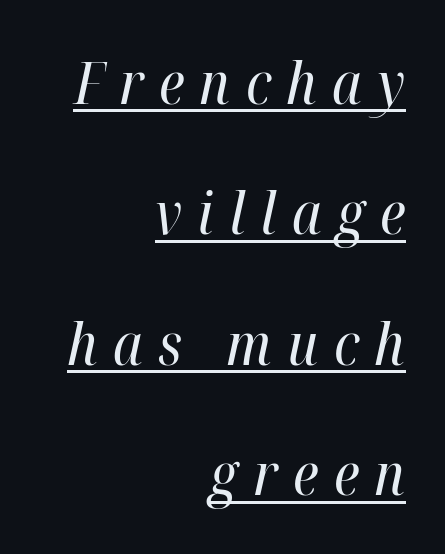
Q: Is the text bold? A: No.
Q: Is the text italic (slanted)? A: Yes, it leans right by about 12 degrees.
Q: Is the text underlined? A: Yes.
Q: How is the paragraph aligned? A: Right-aligned.
Q: Is the spacing between letters normal or unusually wide? A: Unusually wide.
Q: Is the spacing between lines tight, normal or loose? A: Loose.
Q: Width (condensed, normal, or wide)? A: Condensed.
Q: Stroke contrast? A: High.
Q: x-height? A: Medium.
Q: Monospaced? A: No.
